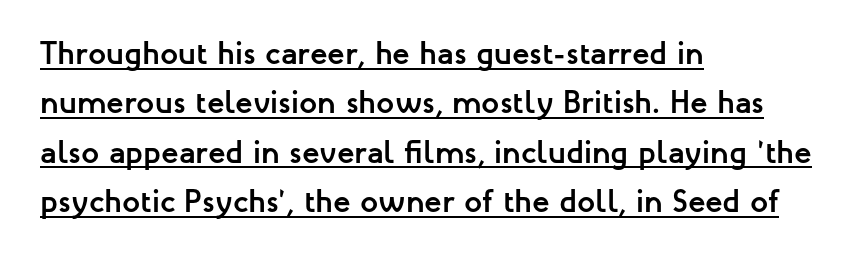
The image shows 32 px semibold sans-serif type, upright; set left-aligned, normal line spacing (1.54x), normal letter spacing, underlined; low stroke contrast and a medium x-height.
